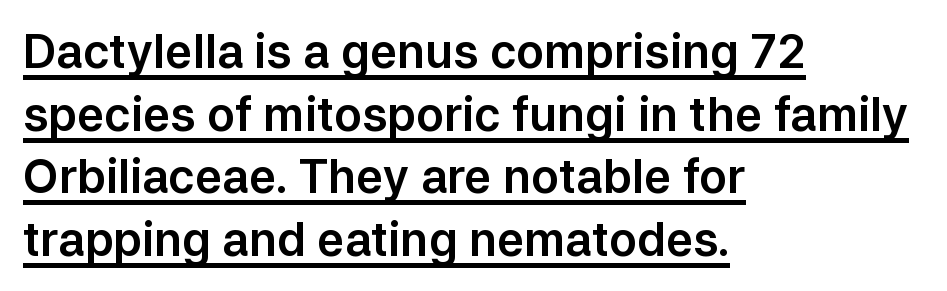
Q: Is the text italic (slanted)? A: No, it is upright.
Q: Is the typeface a serif or a sans-serif typeface? A: Sans-serif.
Q: Is the text underlined? A: Yes.
Q: How is the paragraph aligned? A: Left-aligned.
Q: Is the spacing between letters normal or unusually wide? A: Normal.
Q: Is the spacing between lines tight, normal or loose? A: Normal.
Q: Width (condensed, normal, or wide)? A: Normal.
Q: Stroke contrast? A: Low.
Q: x-height? A: Medium.
Q: Monospaced? A: No.
